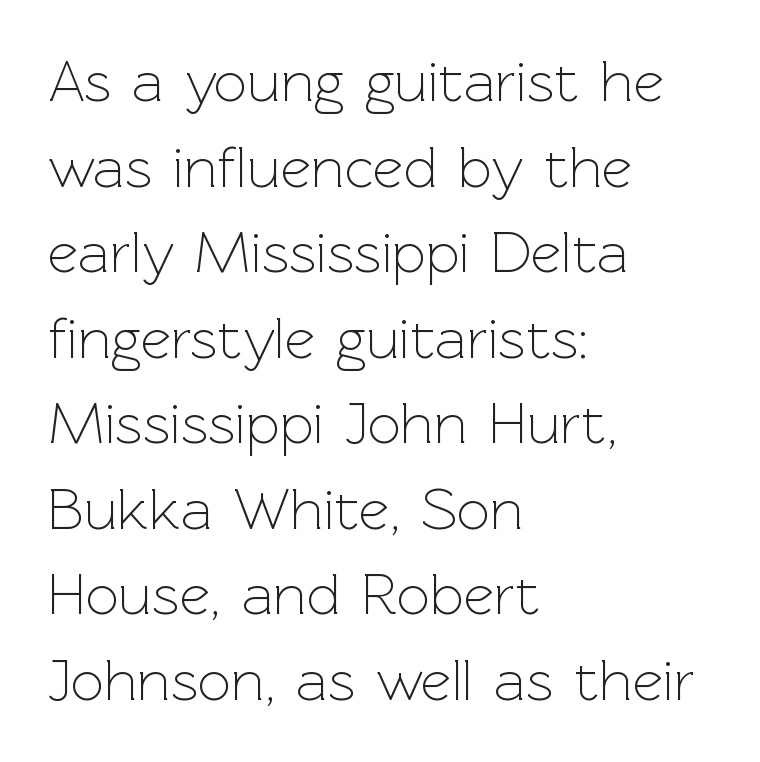
{"serif": "no", "italic": "no", "bold": "no", "weight": "light", "width": "normal", "x_height": "medium", "monospaced": "no", "underline": "no", "align": "left", "line_spacing": "normal", "line_spacing_ratio": 1.45, "letter_spacing": "normal", "letter_spacing_em": 0.0, "glyph_px": 59}
